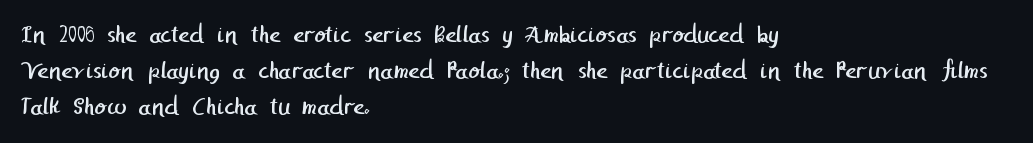
The image shows 27 px text type; set left-aligned, normal line spacing (1.34x), normal letter spacing, not underlined.
